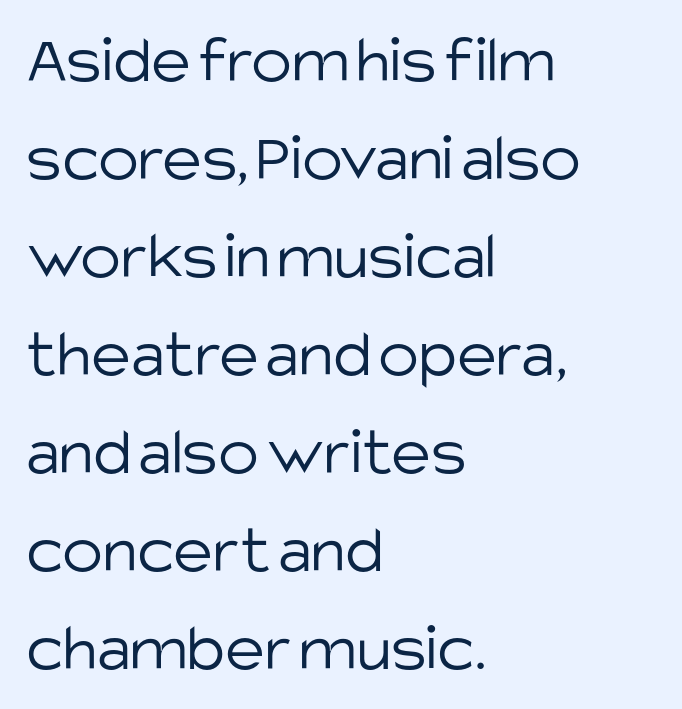
{"serif": "no", "italic": "no", "bold": "no", "weight": "light", "width": "normal", "stroke_contrast": "low", "x_height": "large", "monospaced": "no", "underline": "no", "align": "left", "line_spacing": "normal", "line_spacing_ratio": 1.44, "letter_spacing": "normal", "letter_spacing_em": 0.0, "glyph_px": 68}
